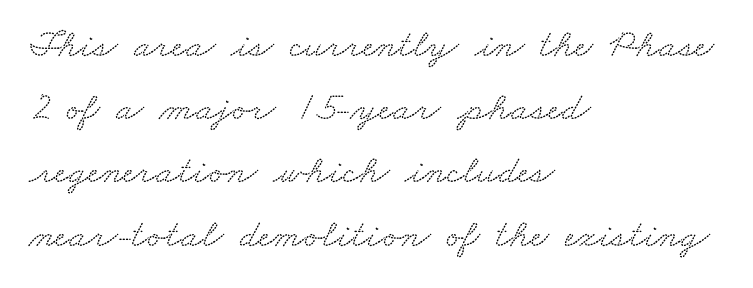
{"serif": "yes", "width": "wide", "stroke_contrast": "low", "x_height": "small", "monospaced": "no", "underline": "no", "align": "left", "line_spacing": "normal", "line_spacing_ratio": 1.58, "letter_spacing": "normal", "letter_spacing_em": 0.0, "glyph_px": 40}
